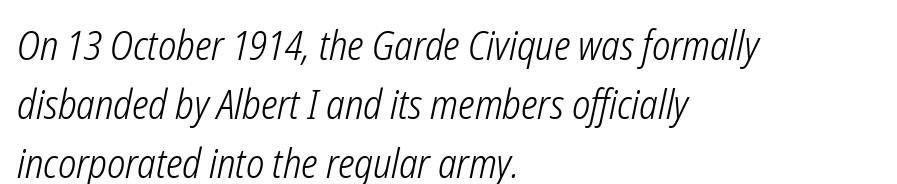
The image shows 40 px light, condensed type, italic (leaning right); set left-aligned, normal line spacing (1.47x), normal letter spacing, not underlined; low stroke contrast and a medium x-height.
